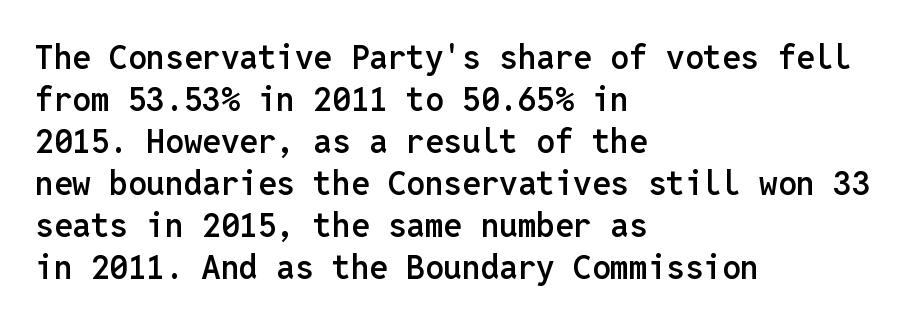
{"serif": "no", "italic": "no", "bold": "semi", "weight": "semibold", "width": "normal", "stroke_contrast": "low", "x_height": "medium", "monospaced": "yes", "underline": "no", "align": "left", "line_spacing": "normal", "line_spacing_ratio": 1.27, "letter_spacing": "normal", "letter_spacing_em": 0.0, "glyph_px": 33}
